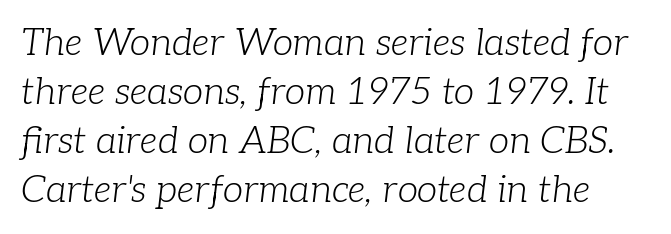
Q: Is the text bold? A: No.
Q: Is the text italic (slanted)? A: Yes, it leans right by about 7 degrees.
Q: Is the typeface a serif or a sans-serif typeface? A: Serif.
Q: Is the text underlined? A: No.
Q: Is the spacing between letters normal or unusually wide? A: Normal.
Q: Is the spacing between lines tight, normal or loose? A: Normal.
Q: Width (condensed, normal, or wide)? A: Normal.
Q: Stroke contrast? A: Low.
Q: x-height? A: Medium.
Q: Monospaced? A: No.
